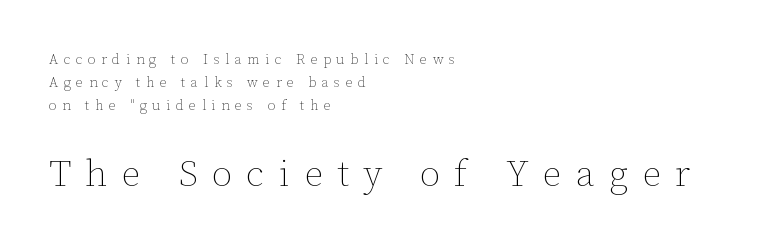
The image shows 37 px thin type, upright; set left-aligned, normal line spacing (1.64x), unusually wide letter spacing (+0.39 em), not underlined; the second (bottom) block is 2.64x larger; low stroke contrast and a medium x-height.
